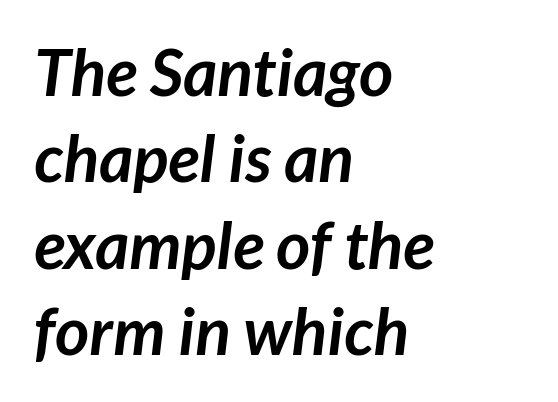
{"serif": "no", "bold": "yes", "weight": "semibold", "width": "normal", "stroke_contrast": "low", "x_height": "medium", "monospaced": "no", "underline": "no", "align": "left", "line_spacing": "normal", "line_spacing_ratio": 1.31, "letter_spacing": "normal", "letter_spacing_em": 0.0, "glyph_px": 66}
